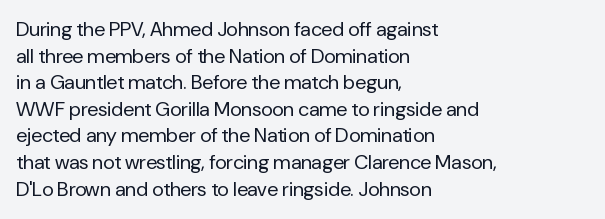
The image shows 20 px text type, upright; set left-aligned, normal line spacing (1.33x), normal letter spacing, not underlined.
